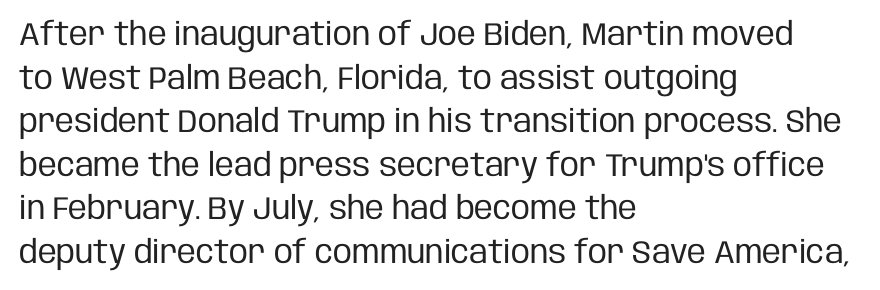
The image shows 32 px regular-weight, condensed sans-serif type, upright; set left-aligned, normal line spacing (1.36x), normal letter spacing, not underlined; low stroke contrast and a large x-height.
